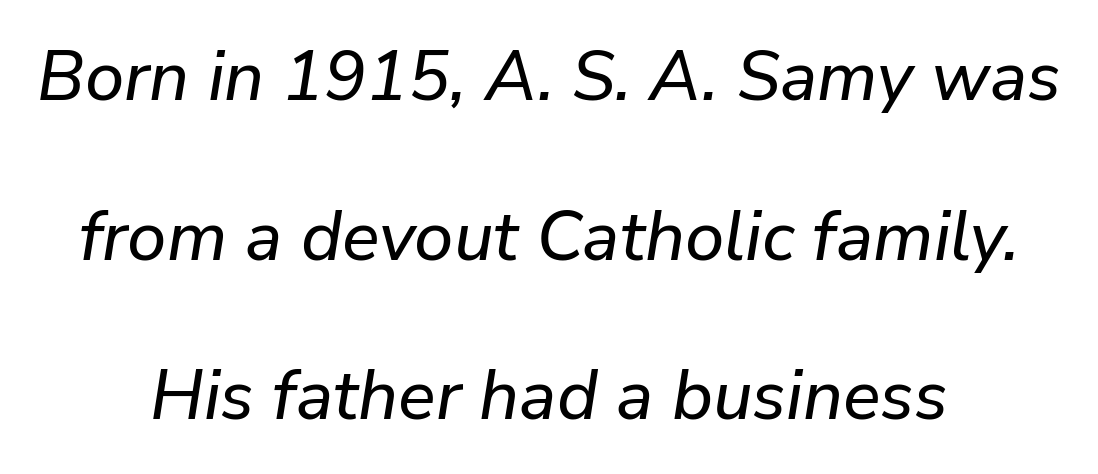
{"italic": "yes", "lean": "right", "slant_degrees": 9, "width": "normal", "stroke_contrast": "low", "x_height": "medium", "monospaced": "no", "underline": "no", "align": "center", "line_spacing": "loose", "line_spacing_ratio": 2.28, "letter_spacing": "normal", "letter_spacing_em": 0.0, "glyph_px": 70}
